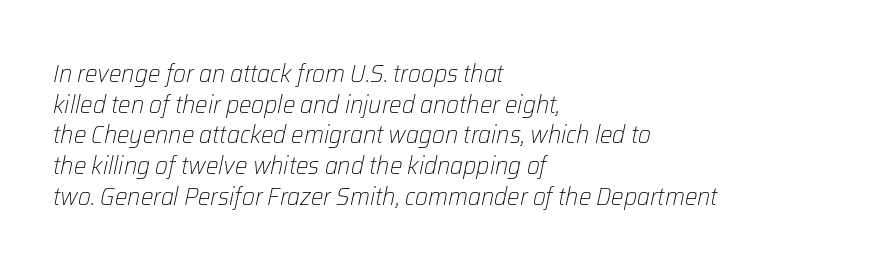
{"italic": "yes", "lean": "right", "slant_degrees": 12, "bold": "no", "underline": "no", "align": "left", "line_spacing_ratio": 1.23, "letter_spacing": "normal", "letter_spacing_em": 0.0, "glyph_px": 25}
